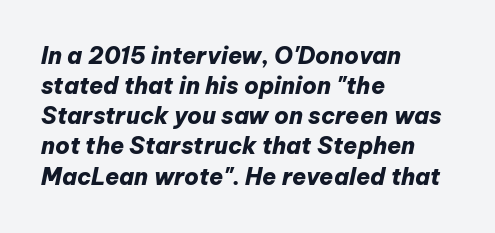
The letterforms sit shoulder to shoulder at normal distance. Horizontal bands of white between lines are of average thickness. Reading down the block, your eye returns to a fixed left position each line. The space directly below the letters is spotless.
